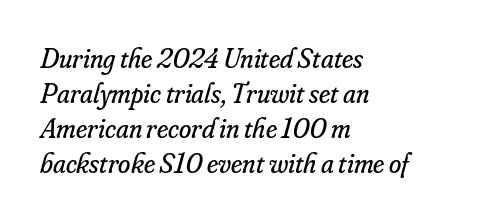
A normal amount of white space separates one row of letters from the next. The face used here is seriffed, in the tradition of book romans. The passage shown is not bold in any degree. Nobody drew a line under any word here.
